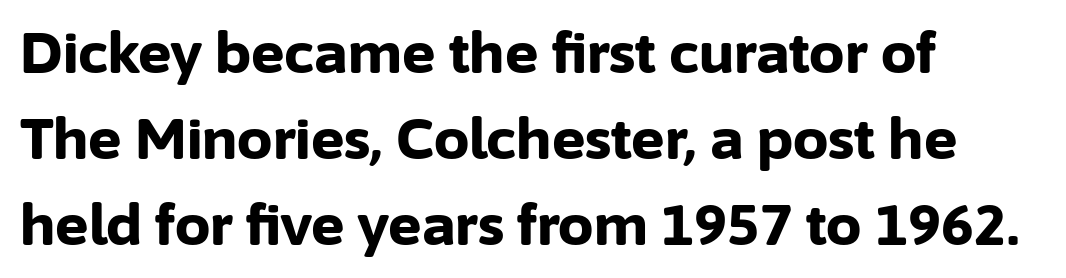
The image shows 56 px bold sans-serif type, upright; set left-aligned, normal line spacing (1.54x), normal letter spacing, not underlined; low stroke contrast and a medium x-height.
